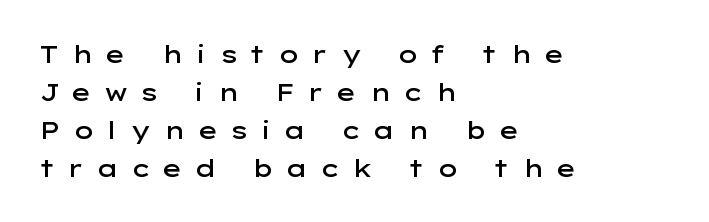
Check under the words: just untouched page. This sample uses expanded letter spacing, leaving extra air between glyphs. Where is the straight margin? On the left. Ascenders rise straight up at ninety degrees. Does the leading feel generous? No, just average.
